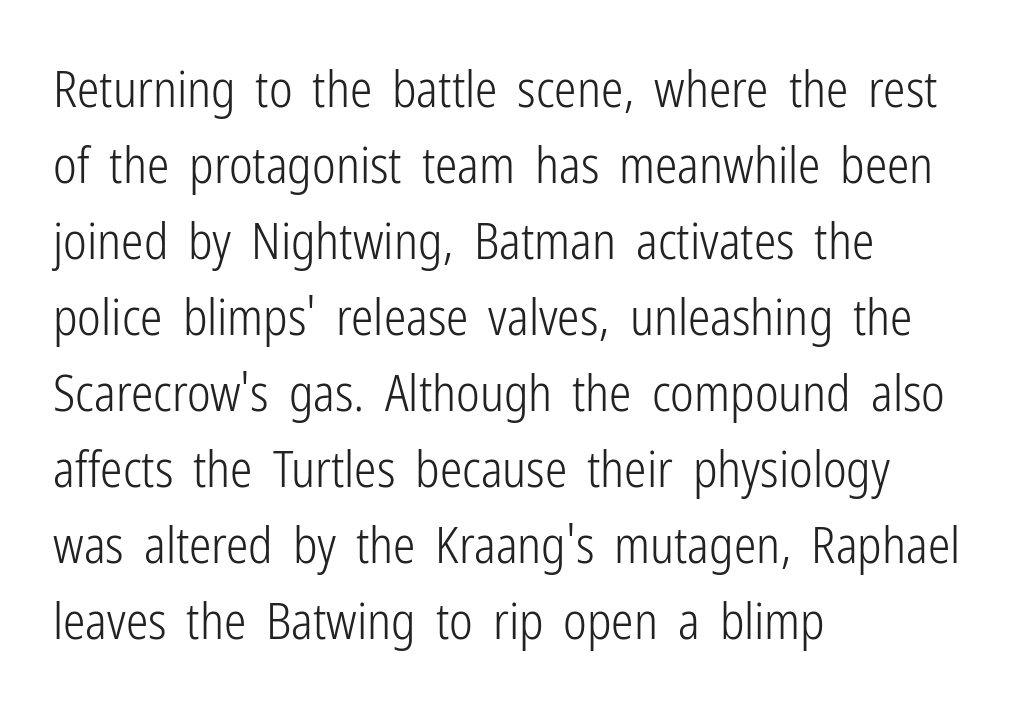
Weight class: somewhere from thin through regular. The gap between lines stays unmarked. Is this a sans? Yes — the strokes have no serifs. Layout note: lines flush left. A typesetter would call this proportional, since set widths differ per character. Notice how the stems are strictly vertical — no italics here.
